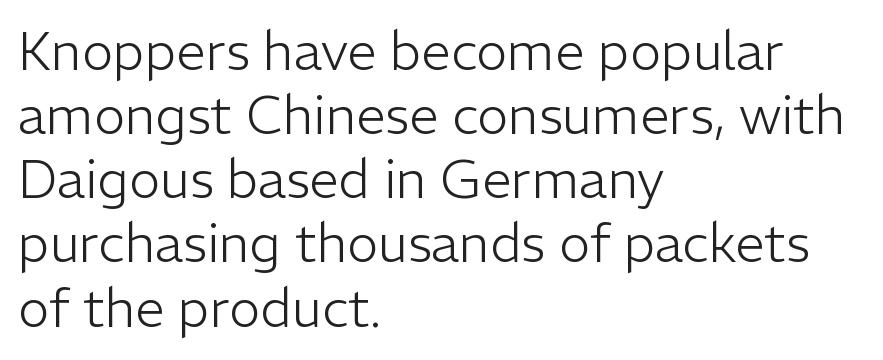
Q: Is the text bold? A: No.
Q: Is the text italic (slanted)? A: No, it is upright.
Q: Is the typeface a serif or a sans-serif typeface? A: Sans-serif.
Q: Is the text underlined? A: No.
Q: How is the paragraph aligned? A: Left-aligned.
Q: Is the spacing between letters normal or unusually wide? A: Normal.
Q: Width (condensed, normal, or wide)? A: Normal.
Q: Stroke contrast? A: Low.
Q: x-height? A: Medium.
Q: Monospaced? A: No.
